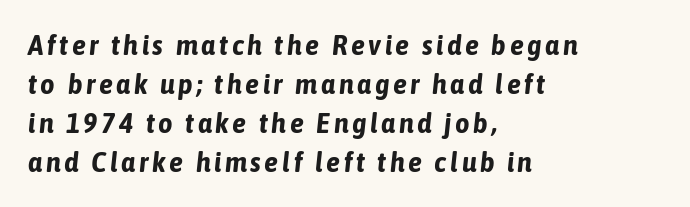
{"italic": "yes", "lean": "right", "slant_degrees": 6, "bold": "yes", "weight": "bold", "width": "condensed", "stroke_contrast": "low", "x_height": "medium", "monospaced": "no", "underline": "no", "align": "left", "line_spacing": "normal", "line_spacing_ratio": 1.39, "glyph_px": 28}
